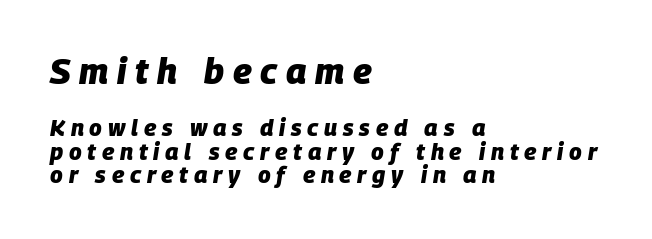
{"italic": "yes", "lean": "right", "slant_degrees": 9, "bold": "yes", "weight": "heavy", "width": "normal", "stroke_contrast": "low", "x_height": "large", "monospaced": "no", "underline": "no", "align": "left", "line_spacing": "tight", "line_spacing_ratio": 1.01, "letter_spacing": "wide", "letter_spacing_em": 0.25, "larger_block": "first", "size_ratio": 1.52, "glyph_px": 35}
